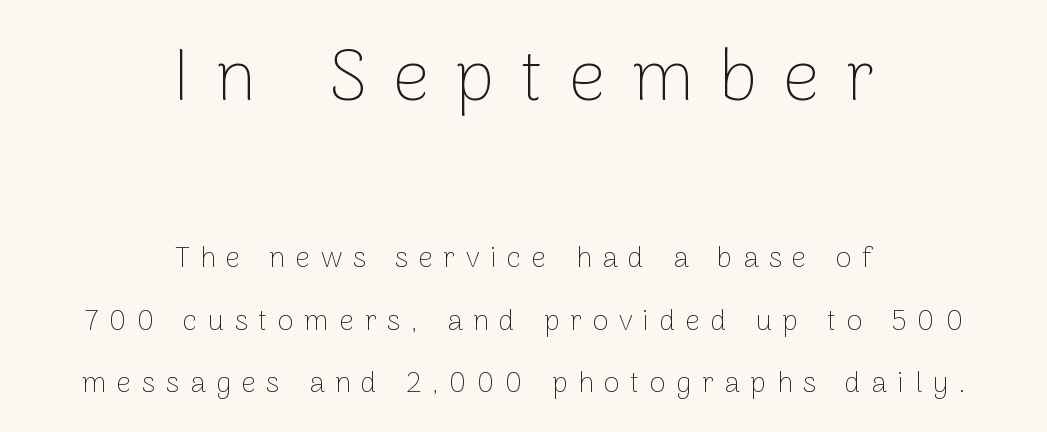
Q: Is the text bold? A: No.
Q: Is the text italic (slanted)? A: No, it is upright.
Q: Is the typeface a serif or a sans-serif typeface? A: Sans-serif.
Q: Is the text underlined? A: No.
Q: How is the paragraph aligned? A: Centered.
Q: Is the spacing between letters normal or unusually wide? A: Unusually wide.
Q: Is the spacing between lines tight, normal or loose? A: Loose.
Q: Which block of text is set in a larger size, the first (top) or the second (bottom)? A: The first (top) one.
Q: Width (condensed, normal, or wide)? A: Normal.
Q: Stroke contrast? A: Low.
Q: x-height? A: Medium.
Q: Monospaced? A: No.
